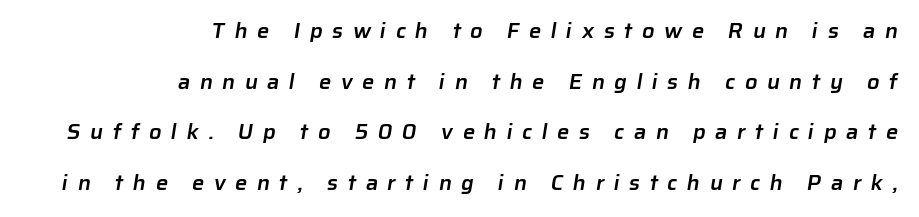
Q: Is the text bold? A: Semi-bold.
Q: Is the text underlined? A: No.
Q: How is the paragraph aligned? A: Right-aligned.
Q: Is the spacing between letters normal or unusually wide? A: Unusually wide.
Q: Is the spacing between lines tight, normal or loose? A: Loose.
